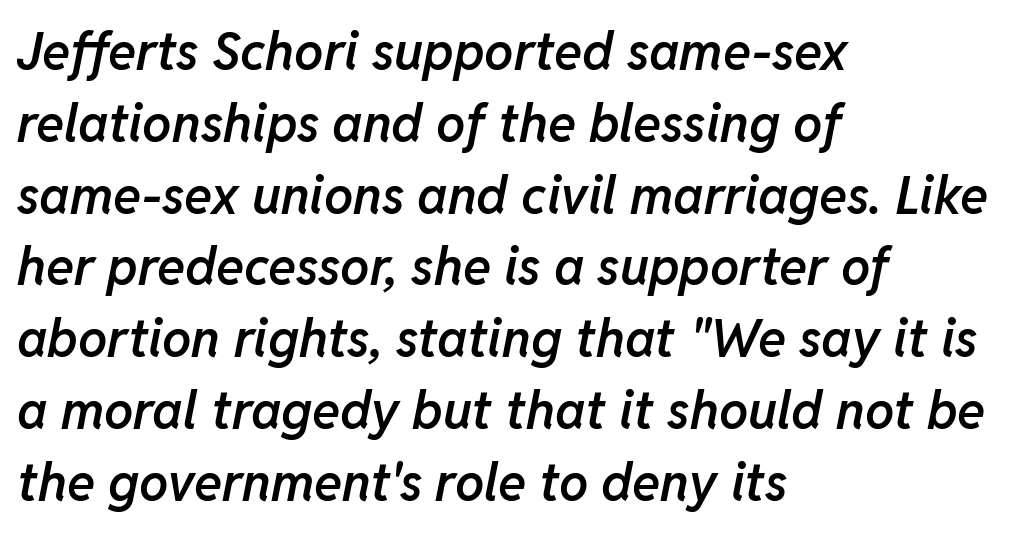
The image shows 52 px semibold type, italic (leaning right); set left-aligned, normal line spacing (1.38x), normal letter spacing, not underlined; low stroke contrast and a medium x-height.
